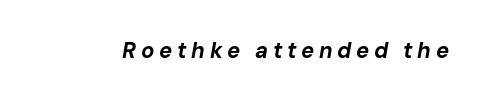
Tall strokes in this sample are angled rather than plumb. Weight: bold. Does extra space separate the letters? Yes, quite a lot of it. A clean baseline with only descenders dipping below it.
